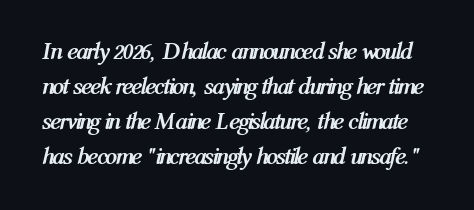
{"italic": "yes", "lean": "right", "slant_degrees": 12, "bold": "yes", "underline": "no", "line_spacing": "normal", "line_spacing_ratio": 1.46, "letter_spacing": "normal", "letter_spacing_em": 0.0, "glyph_px": 24}
